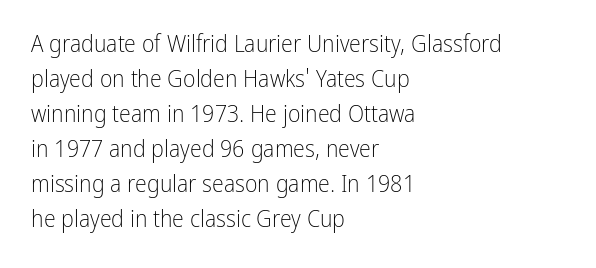
No word sits above an underline. This is the regular roman posture of the typeface. The lines in this sample share a left origin and differ only in where they stop. Successive baselines arrive at the customary interval.
